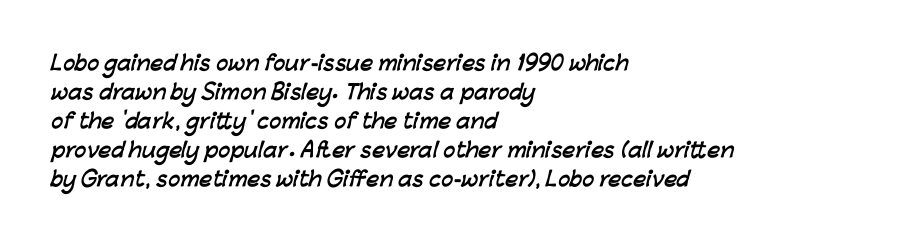
Q: Is the text bold? A: Yes.
Q: Is the text underlined? A: No.
Q: How is the paragraph aligned? A: Left-aligned.
Q: Is the spacing between letters normal or unusually wide? A: Normal.
Q: Is the spacing between lines tight, normal or loose? A: Normal.
